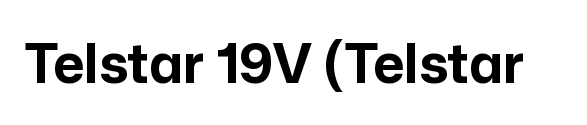
Q: Is the text bold? A: Yes.
Q: Is the text italic (slanted)? A: No, it is upright.
Q: Is the typeface a serif or a sans-serif typeface? A: Sans-serif.
Q: Is the text underlined? A: No.
Q: Is the spacing between letters normal or unusually wide? A: Normal.
Q: Width (condensed, normal, or wide)? A: Normal.
Q: Stroke contrast? A: Low.
Q: x-height? A: Medium.
Q: Monospaced? A: No.
